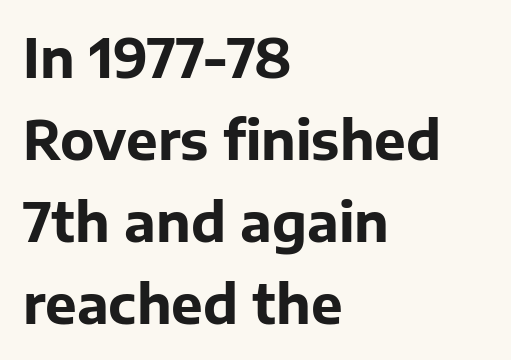
The lines in this sample share a left origin and differ only in where they stop. Does the lettering tilt? It doesn't — this is upright. Note the varied advance widths — an 'i' is clearly narrower than an 'm'. The characters look thick and weighty, a clear bold.
